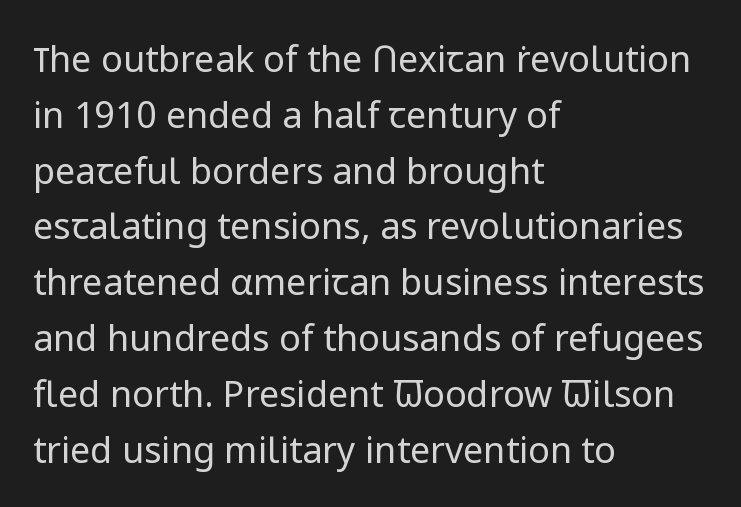
The image shows 36 px regular-weight sans-serif type, upright; set left-aligned, normal line spacing (1.55x), normal letter spacing, not underlined; low stroke contrast and a medium x-height.
